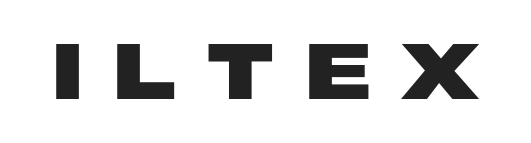
The image shows 73 px heavy, wide sans-serif type, upright; set unusually wide letter spacing (+0.41 em), not underlined; low stroke contrast and a medium x-height.
